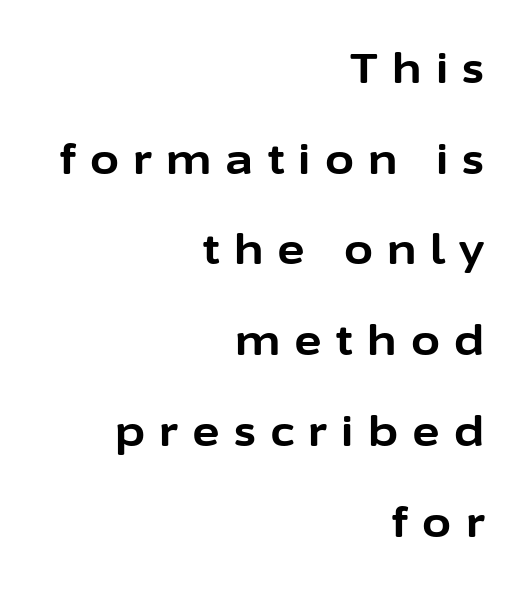
Q: Is the text bold? A: Yes.
Q: Is the text italic (slanted)? A: No, it is upright.
Q: Is the typeface a serif or a sans-serif typeface? A: Sans-serif.
Q: Is the text underlined? A: No.
Q: How is the paragraph aligned? A: Right-aligned.
Q: Is the spacing between letters normal or unusually wide? A: Unusually wide.
Q: Is the spacing between lines tight, normal or loose? A: Loose.
Q: Width (condensed, normal, or wide)? A: Normal.
Q: Stroke contrast? A: Low.
Q: x-height? A: Medium.
Q: Monospaced? A: No.
